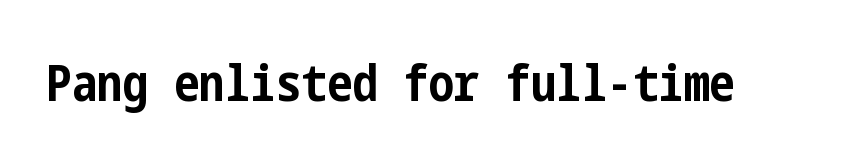
{"serif": "no", "italic": "no", "bold": "yes", "weight": "bold", "width": "condensed", "stroke_contrast": "low", "x_height": "medium", "underline": "no", "letter_spacing": "normal", "letter_spacing_em": 0.0, "glyph_px": 51}
